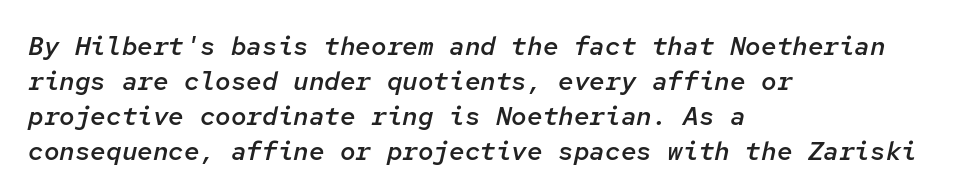
The image shows 26 px text type, italic (leaning right); set left-aligned, normal line spacing (1.34x), normal letter spacing, not underlined.
